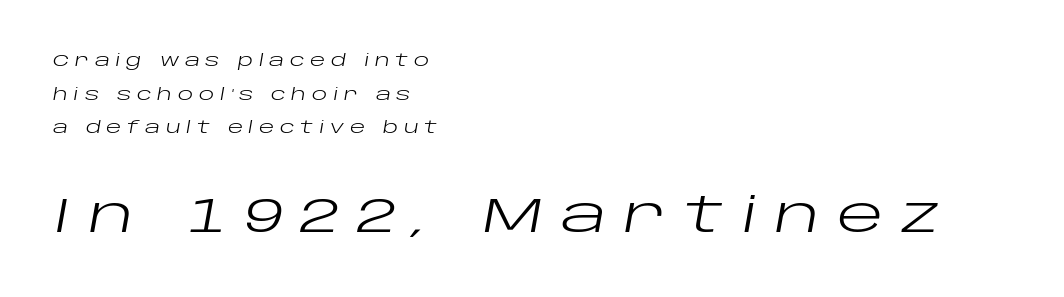
{"italic": "yes", "lean": "right", "slant_degrees": 10, "bold": "no", "weight": "regular", "width": "wide", "stroke_contrast": "low", "x_height": "large", "monospaced": "no", "underline": "no", "align": "left", "line_spacing": "loose", "line_spacing_ratio": 2.1, "letter_spacing": "wide", "letter_spacing_em": 0.35, "larger_block": "second", "size_ratio": 3.06, "glyph_px": 49}
